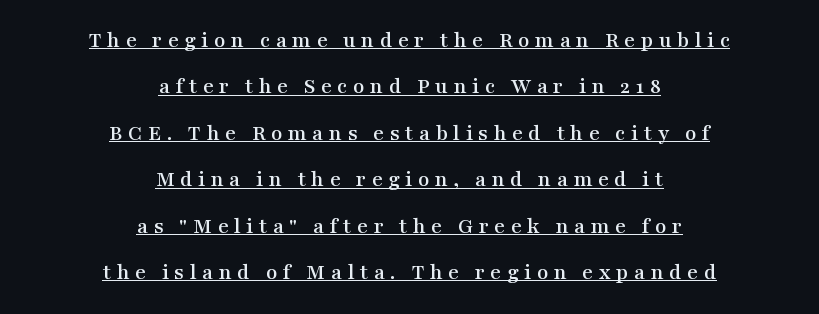
{"italic": "no", "underline": "yes", "align": "center", "line_spacing": "loose", "line_spacing_ratio": 2.02, "letter_spacing": "wide", "letter_spacing_em": 0.24, "glyph_px": 23}
